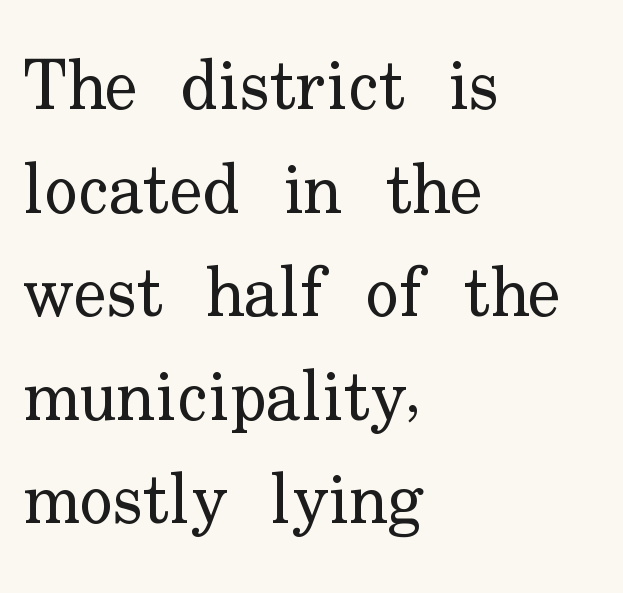
Q: Is the text bold? A: No.
Q: Is the text italic (slanted)? A: No, it is upright.
Q: Is the typeface a serif or a sans-serif typeface? A: Serif.
Q: Is the text underlined? A: No.
Q: How is the paragraph aligned? A: Left-aligned.
Q: Is the spacing between letters normal or unusually wide? A: Normal.
Q: Is the spacing between lines tight, normal or loose? A: Normal.
Q: Width (condensed, normal, or wide)? A: Normal.
Q: Stroke contrast? A: Low.
Q: x-height? A: Small.
Q: Monospaced? A: No.
